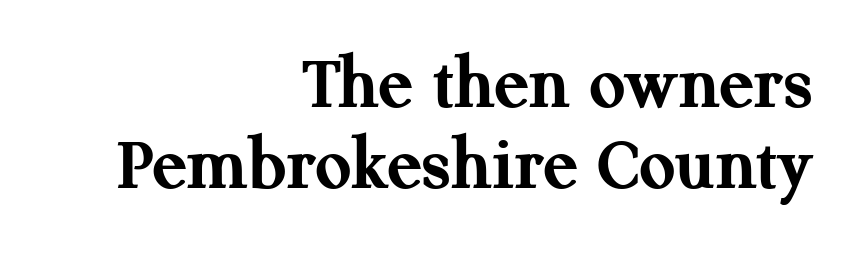
The face used here is proportionally spaced, like ordinary book or web type. Horizontally, the lines are justified to the trailing edge only. Nobody touched the tracking dial on this one. A dark, heavy texture on the line: the type is bold.
